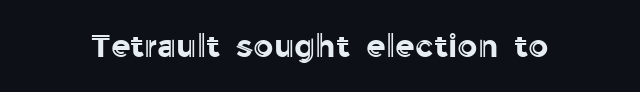
{"italic": "no", "width": "normal", "x_height": "medium", "monospaced": "no", "underline": "no", "letter_spacing": "normal", "letter_spacing_em": 0.0, "glyph_px": 32}
